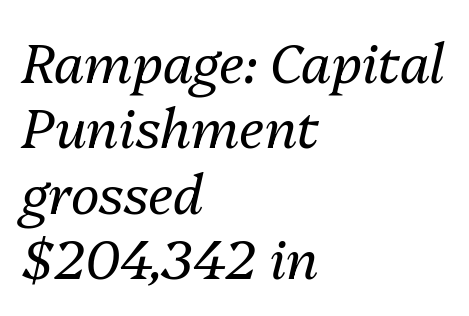
Quick note: italic. Think of a printed novel: that variable character pitch is what you see here. Check the space under the baseline: it is left empty. Glyph-to-glyph distance matches everyday printed text.
